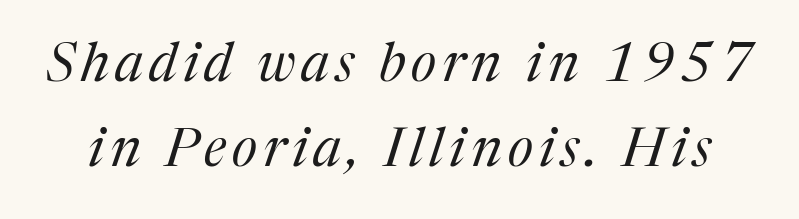
The string is rendered with underlining switched off. Type style note: has serifs. The font's italic variant was chosen for this text. This block has exactly the height ordinary leading produces.
